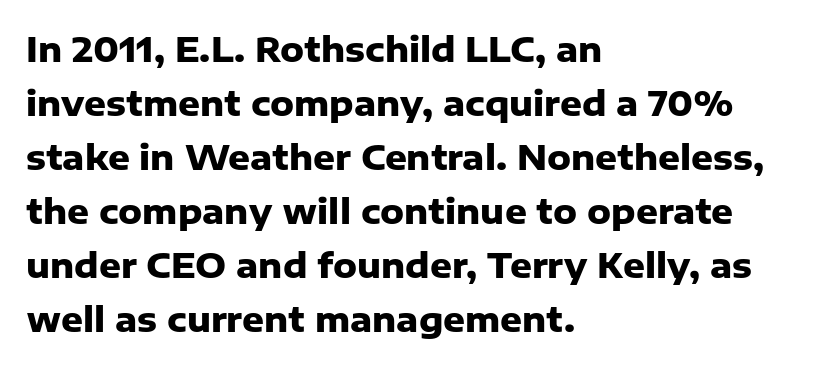
{"serif": "no", "italic": "no", "bold": "yes", "weight": "heavy", "width": "normal", "stroke_contrast": "low", "x_height": "medium", "monospaced": "no", "underline": "no", "align": "left", "line_spacing": "normal", "line_spacing_ratio": 1.59, "letter_spacing": "normal", "letter_spacing_em": 0.0, "glyph_px": 34}
